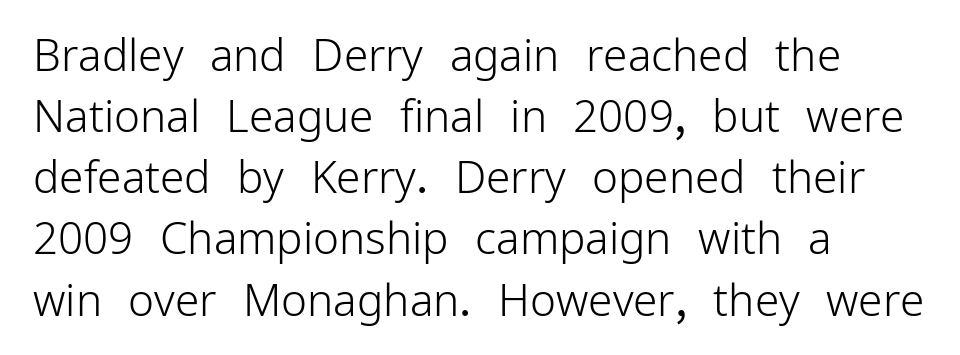
{"serif": "no", "italic": "no", "bold": "no", "weight": "light", "width": "normal", "stroke_contrast": "low", "x_height": "medium", "monospaced": "no", "underline": "no", "align": "left", "line_spacing": "normal", "line_spacing_ratio": 1.39, "letter_spacing": "normal", "letter_spacing_em": 0.0, "glyph_px": 44}
